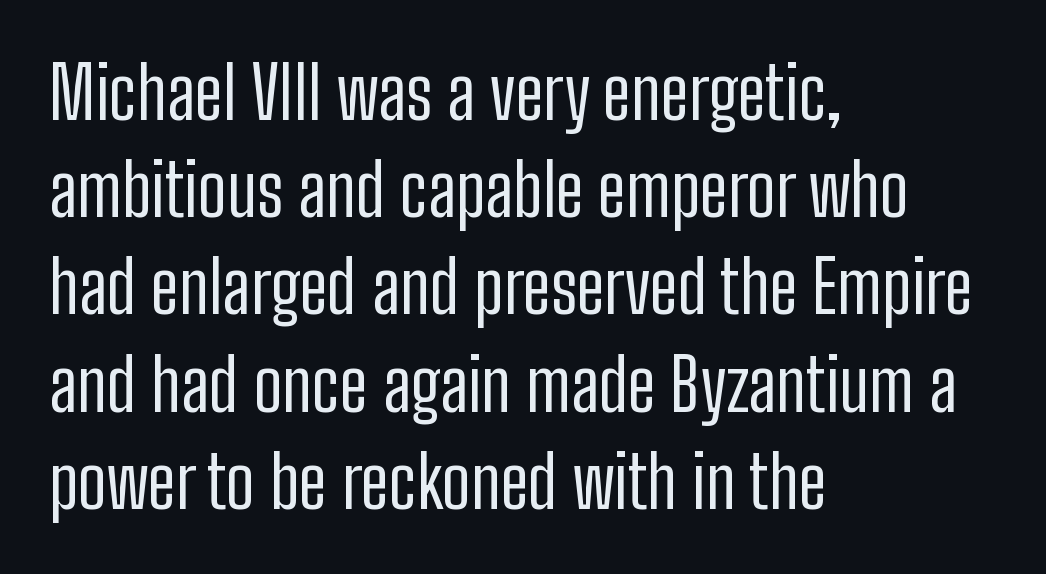
The image shows 72 px regular-weight, condensed sans-serif type, upright; set left-aligned, normal line spacing (1.35x), normal letter spacing, not underlined; low stroke contrast and a medium x-height.
